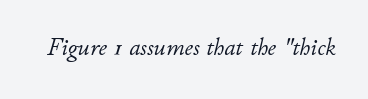
{"italic": "yes", "lean": "right", "slant_degrees": 11, "bold": "no", "underline": "no", "letter_spacing": "normal", "letter_spacing_em": 0.0, "glyph_px": 25}
